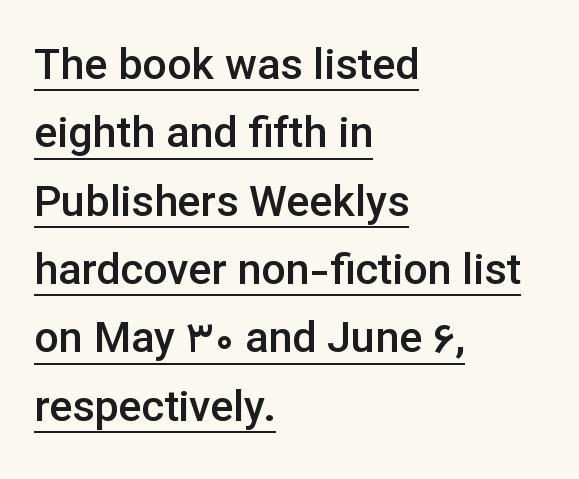
All the whitespace from short lines collects on the right. Quick note: not italic, upright. Slightly chunky letters — semibold, I'd say, not full bold. You could not count columns in this text — the font is proportionally spaced.
